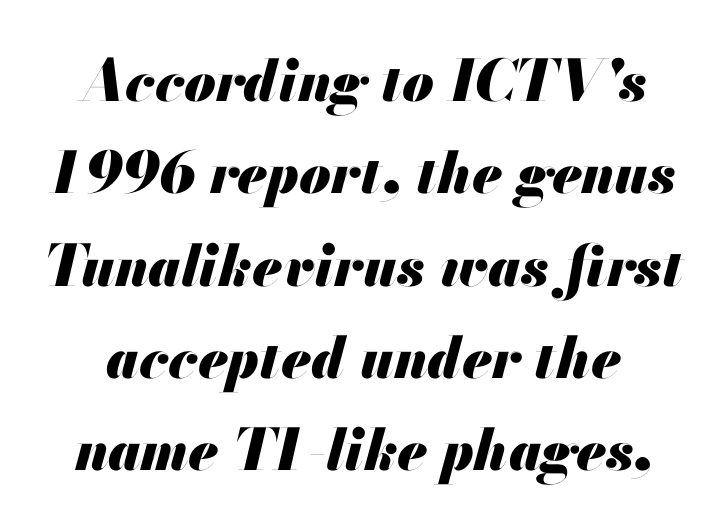
Q: Is the text bold? A: Yes.
Q: Is the text italic (slanted)? A: Yes, it leans right by about 13 degrees.
Q: Is the text underlined? A: No.
Q: Is the spacing between letters normal or unusually wide? A: Normal.
Q: Is the spacing between lines tight, normal or loose? A: Normal.
Q: Width (condensed, normal, or wide)? A: Normal.
Q: Stroke contrast? A: Medium.
Q: x-height? A: Small.
Q: Monospaced? A: No.
